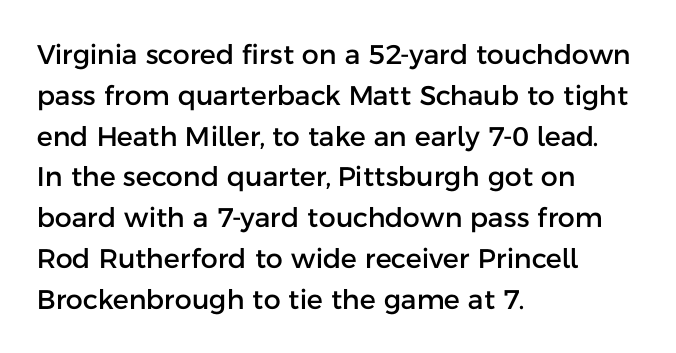
{"italic": "no", "underline": "no", "align": "left", "line_spacing": "normal", "line_spacing_ratio": 1.51, "letter_spacing": "normal", "letter_spacing_em": 0.0, "glyph_px": 27}
